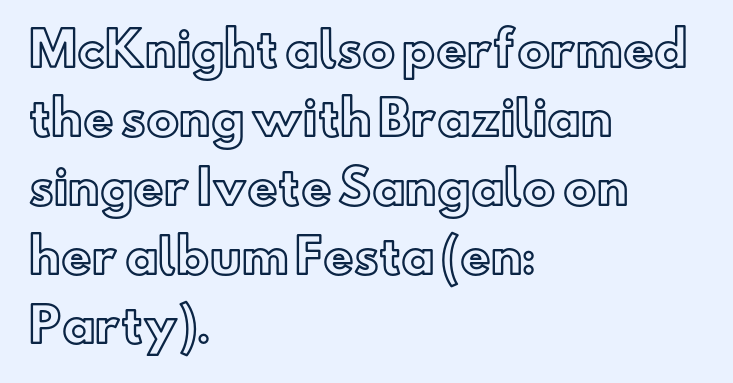
Interline gaps are of average width in this sample. A roman cut, with each character standing at attention. Compared with typical body copy, the letter spacing here is the same. Proportional: the letters do not fall into vertical columns. Layout note: lines flush left.
